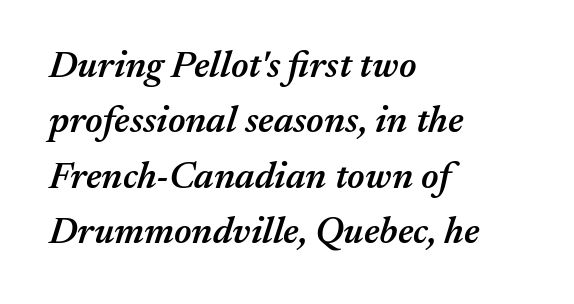
{"italic": "yes", "lean": "right", "slant_degrees": 17, "bold": "semi", "weight": "semibold", "width": "normal", "stroke_contrast": "medium", "x_height": "medium", "monospaced": "no", "underline": "no", "align": "left", "line_spacing": "normal", "line_spacing_ratio": 1.46, "letter_spacing": "normal", "letter_spacing_em": 0.0, "glyph_px": 38}
